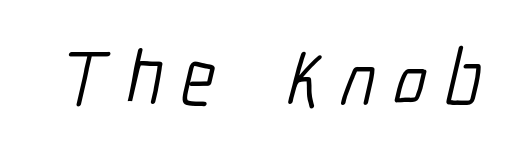
Tracking here is generous; glyphs stand well apart from one another. The letters advance in unequal steps, a hallmark of proportional type. Is this a sans? Yes — the strokes have no serifs. The specimen omits any rule beneath the text block's lines.
